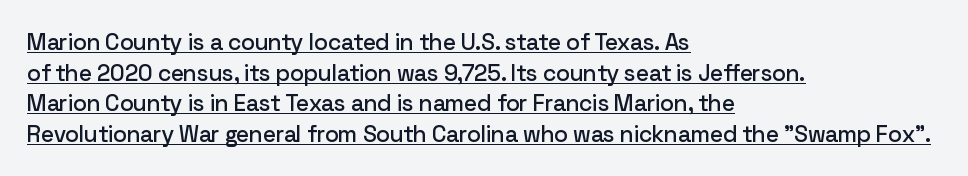
The image shows 23 px text type, upright; set left-aligned, normal line spacing (1.33x), normal letter spacing, underlined.
